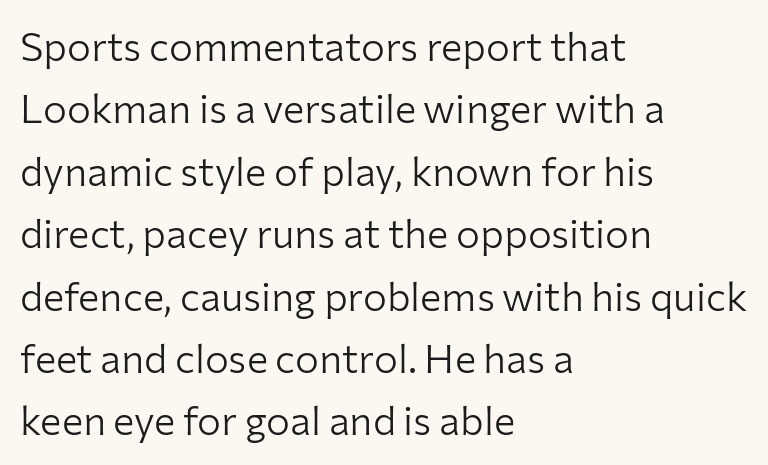
Nope, not italic — everything's standing straight. Spacing verdict: proportional, widths tailored to each character. The strokes carry an ordinary text weight at most. Leading: standard.
